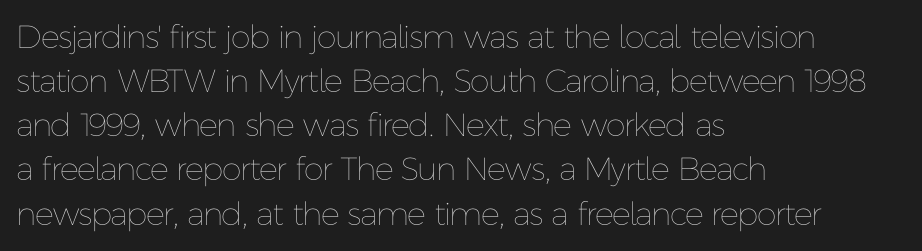
The image shows 32 px thin type, upright; set left-aligned, normal line spacing (1.38x), normal letter spacing, not underlined; low stroke contrast and a medium x-height.
